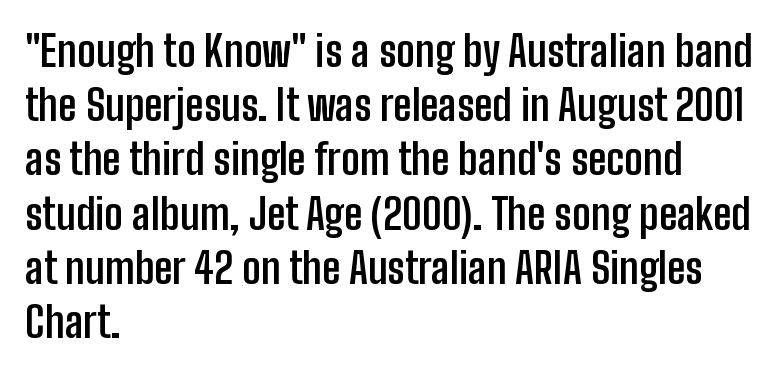
The image shows 42 px semibold, condensed sans-serif type, upright; set left-aligned, normal line spacing (1.29x), normal letter spacing, not underlined; low stroke contrast and a medium x-height.
